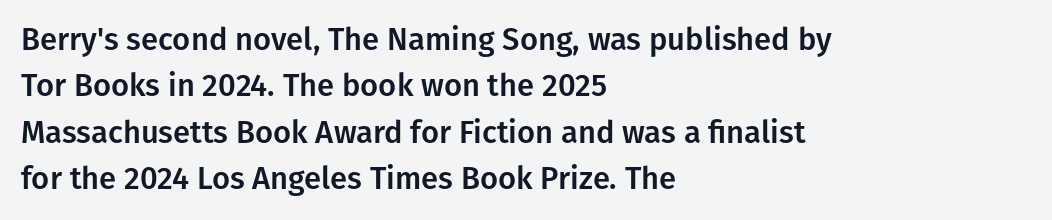
Whoever set this chose a conventional vertical rhythm. Proportional: the letters do not fall into vertical columns. A classic flush-left, rag-right setting is used for this passage. The letterforms sit shoulder to shoulder at normal distance.
